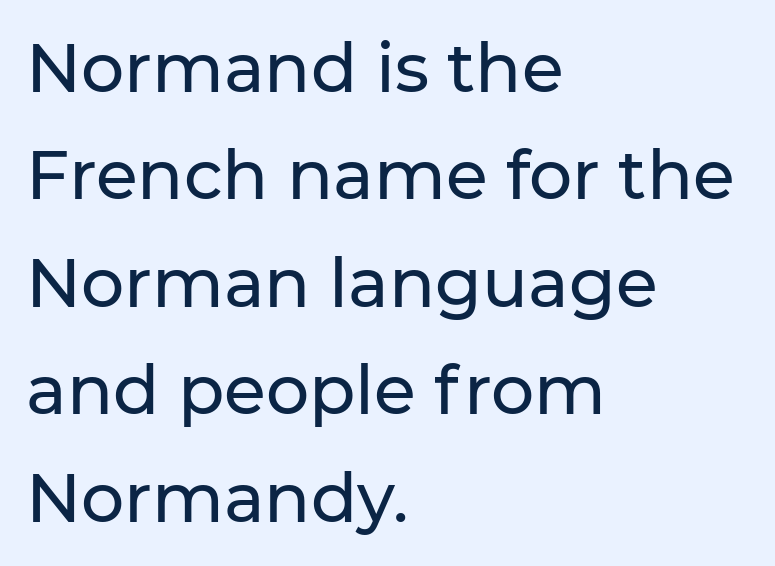
The letters advance in unequal steps, a hallmark of proportional type. Typeset ragged right — the left edge is the straight one. Note: no serifs on the glyphs. No word sits above an underline.
